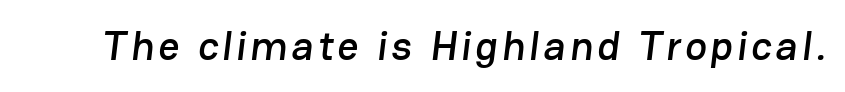
Q: Is the typeface a serif or a sans-serif typeface? A: Sans-serif.
Q: Is the text underlined? A: No.
Q: Width (condensed, normal, or wide)? A: Normal.
Q: Stroke contrast? A: Low.
Q: x-height? A: Medium.
Q: Monospaced? A: No.
